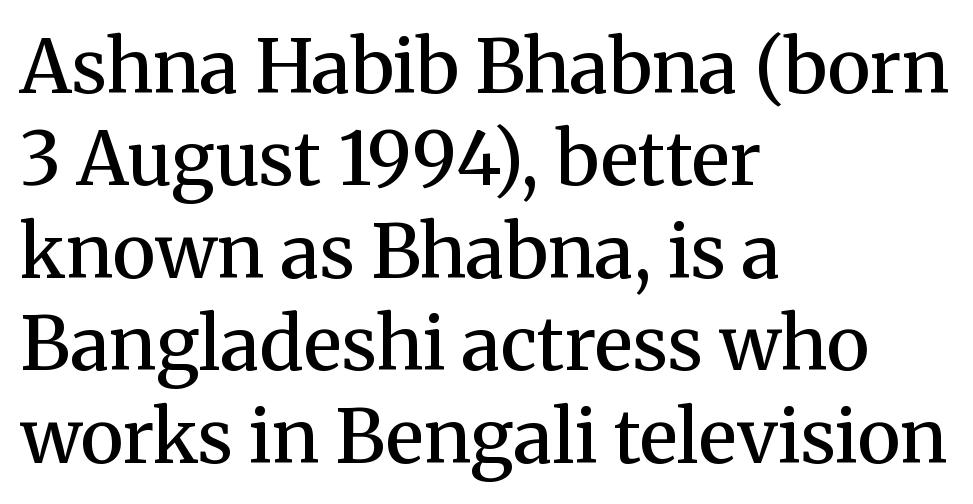
The image shows 74 px semibold serif type, upright; set left-aligned, normal line spacing (1.25x), normal letter spacing, not underlined; medium stroke contrast and a medium x-height.
